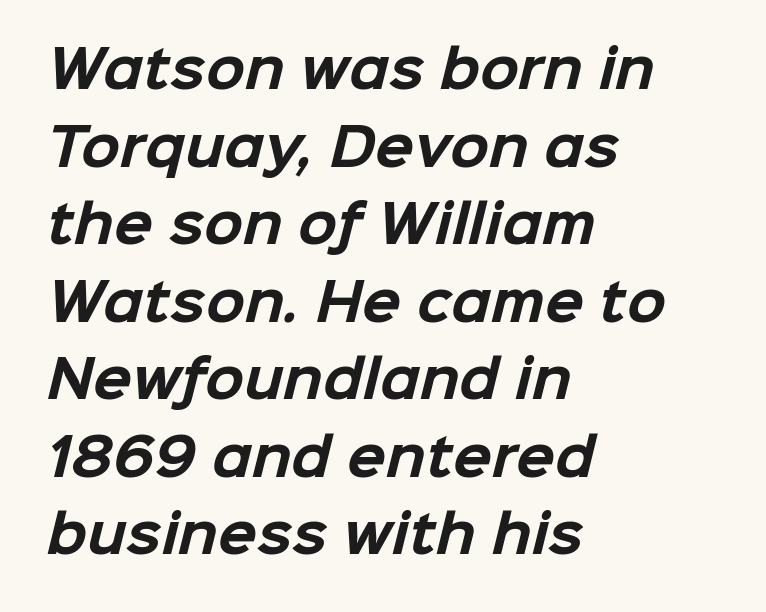
The image shows 51 px bold sans-serif type; set left-aligned, normal line spacing (1.52x), normal letter spacing, not underlined; low stroke contrast and a medium x-height.
